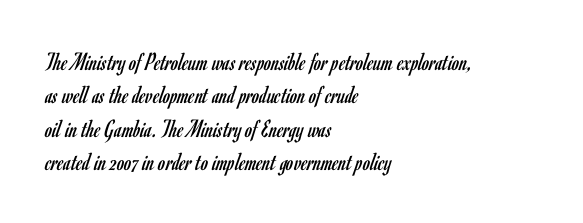
{"bold": "no", "underline": "no", "align": "left", "line_spacing": "normal", "line_spacing_ratio": 1.28, "letter_spacing": "normal", "letter_spacing_em": 0.0, "glyph_px": 26}
